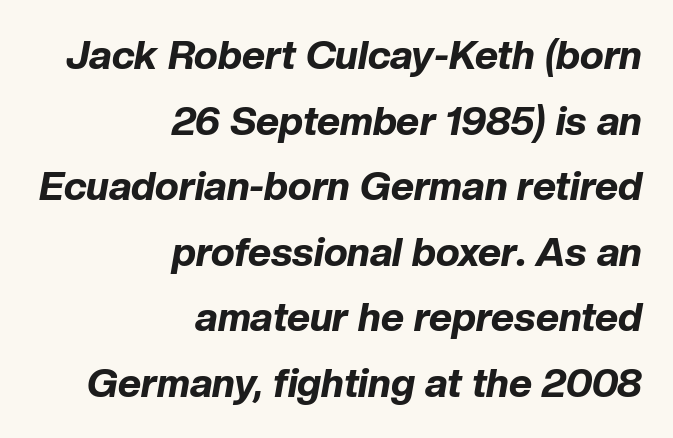
Honestly, there is no underline to notice here at all. This sample uses plain, unmodified letter spacing. These words are printed bold, with thick strokes throughout. A typesetter would call this proportional, since set widths differ per character. Observe the lean: these are italic letterforms. Notice how descenders clear the ascenders below comfortably — that's standard leading.
